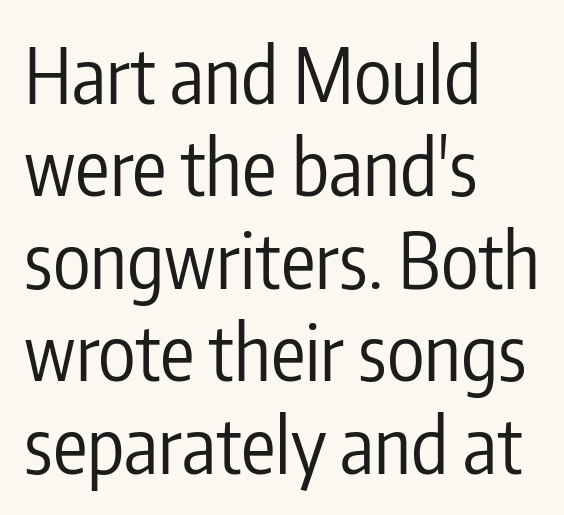
The image shows 77 px regular-weight, condensed sans-serif type, upright; set left-aligned, line spacing 1.2x, normal letter spacing, not underlined; low stroke contrast and a medium x-height.
